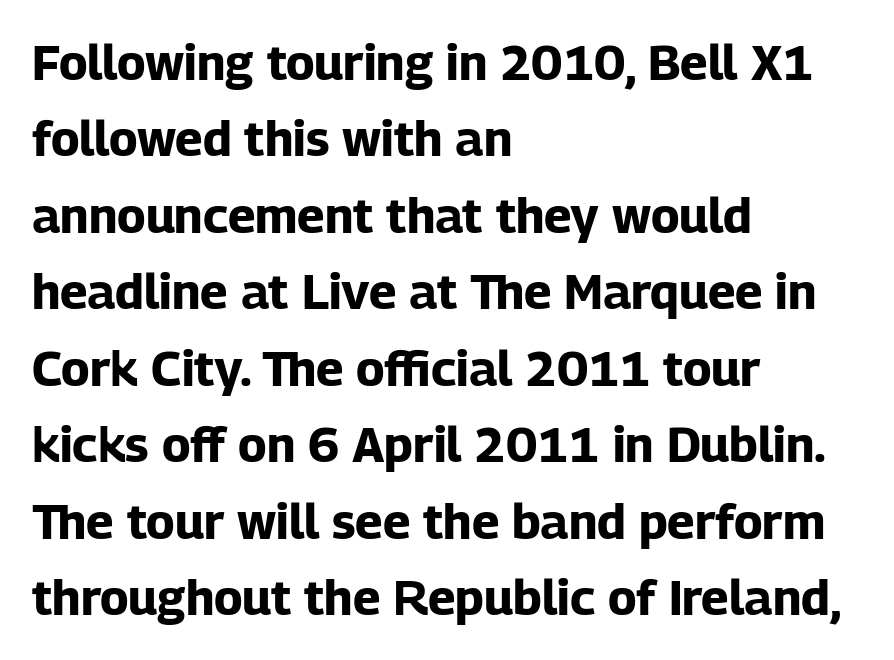
Only glyphs here, with clear space below each row. It's the straight-up-and-down kind of type. Whoever set this chose a conventional vertical rhythm. How are the letters spaced? Ordinarily, with no added tracking.
